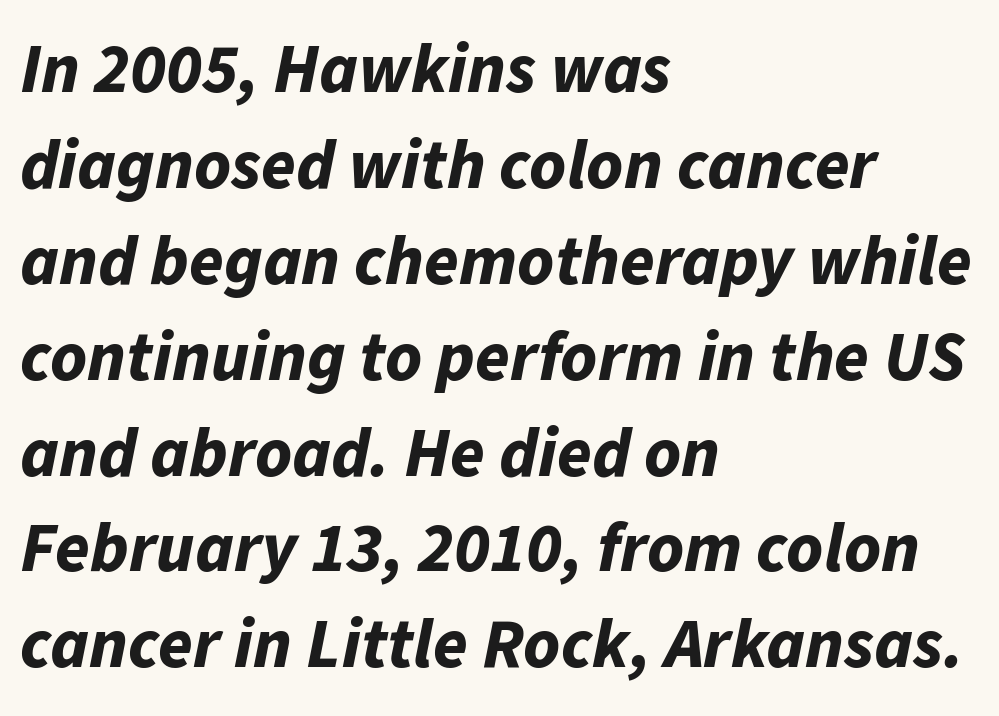
The image shows 70 px bold type, italic (leaning right); set left-aligned, normal line spacing (1.37x), normal letter spacing, not underlined; low stroke contrast and a medium x-height.
